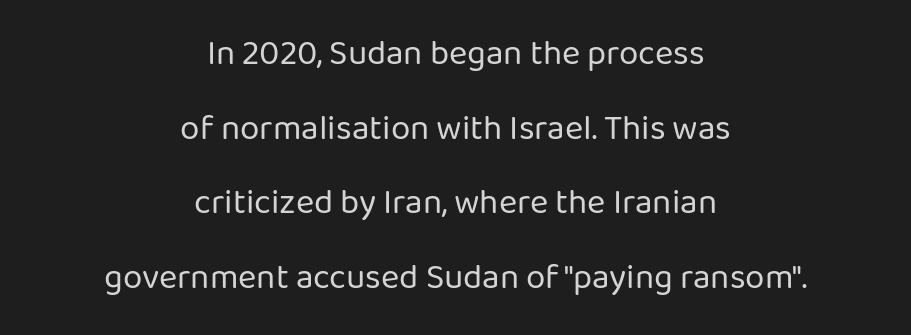
Q: Is the text bold? A: No.
Q: Is the text italic (slanted)? A: No, it is upright.
Q: Is the typeface a serif or a sans-serif typeface? A: Sans-serif.
Q: Is the text underlined? A: No.
Q: How is the paragraph aligned? A: Centered.
Q: Is the spacing between letters normal or unusually wide? A: Normal.
Q: Is the spacing between lines tight, normal or loose? A: Loose.
Q: Width (condensed, normal, or wide)? A: Normal.
Q: Stroke contrast? A: Low.
Q: x-height? A: Medium.
Q: Monospaced? A: No.
